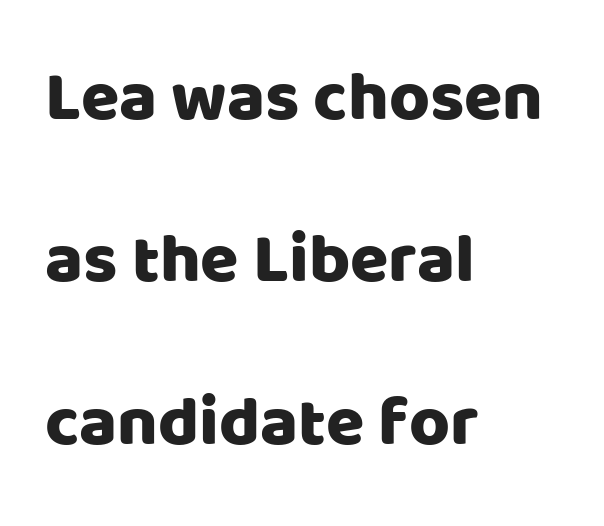
{"serif": "no", "italic": "no", "width": "normal", "stroke_contrast": "low", "x_height": "large", "monospaced": "no", "underline": "no", "align": "left", "line_spacing": "loose", "line_spacing_ratio": 2.32, "letter_spacing": "normal", "letter_spacing_em": 0.0, "glyph_px": 70}
